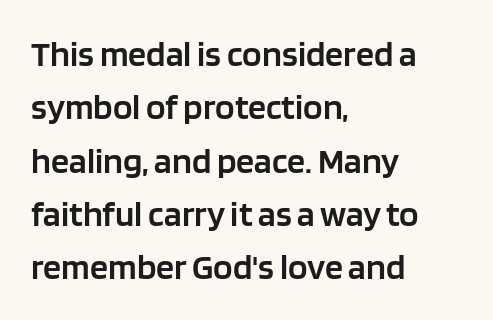
The image shows 36 px semibold sans-serif type, upright; set left-aligned, normal line spacing (1.48x), normal letter spacing, not underlined; low stroke contrast and a large x-height.
